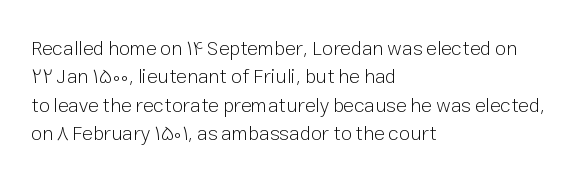
{"italic": "no", "bold": "no", "underline": "no", "align": "left", "line_spacing": "normal", "line_spacing_ratio": 1.42, "letter_spacing": "normal", "letter_spacing_em": 0.0, "glyph_px": 20}
